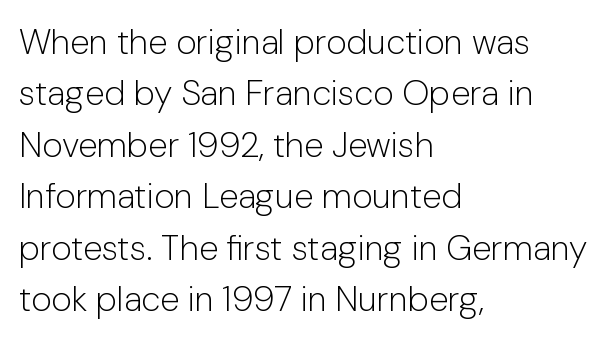
The letters advance in unequal steps, a hallmark of proportional type. These lines are set flush left with a ragged right edge. A typesetter would mark this as roman, not italic. What's the leading like? Ordinary, nothing unusual. Stems and bowls with no extra thickness — not bold.
